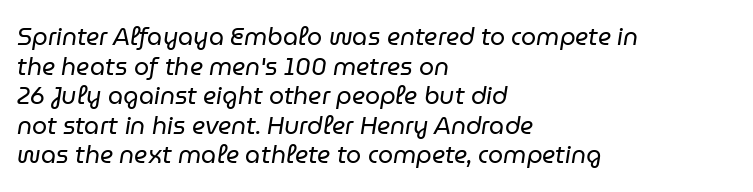
The image shows 24 px text type, italic (leaning right); set left-aligned, line spacing 1.23x, normal letter spacing, not underlined.
